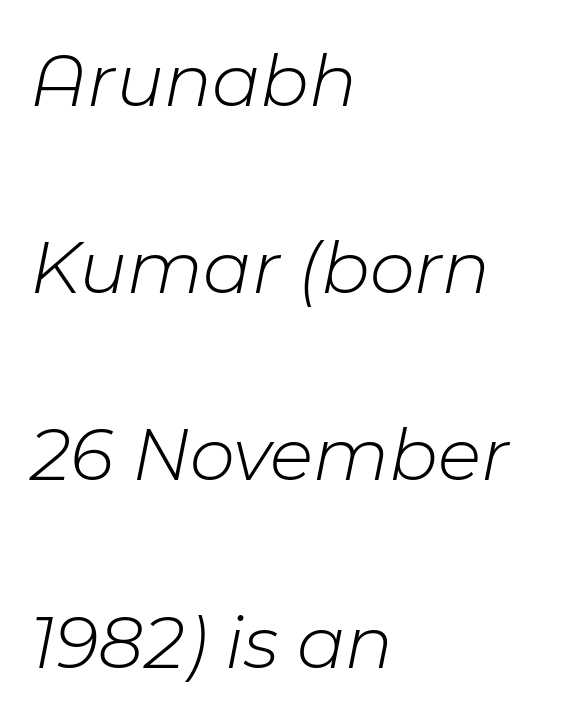
Compared with typical body copy, the letter spacing here is the same. Heaviness? Minimal to ordinary, like unemphasized prose. Italic? Definitely — the glyphs are oblique. Looks like regular typesetting: each glyph gets only the width it needs.
